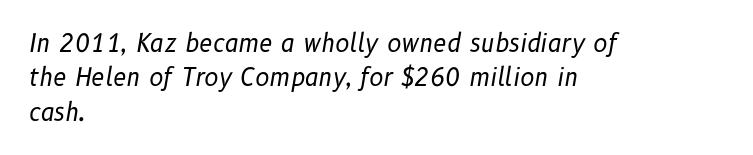
The image shows 24 px text type, italic (leaning right); set left-aligned, normal line spacing (1.43x), normal letter spacing, not underlined.
